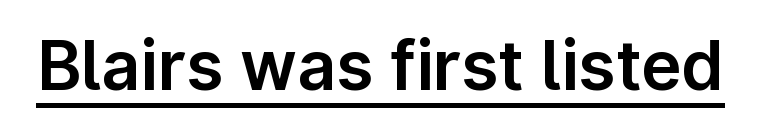
A sans-serif font was chosen for this passage. The letters advance in unequal steps, a hallmark of proportional type. No italicization has been applied; the sample stays upright. Quick note: underline on. Students, note that the glyphs here touch the page at normal intervals.
